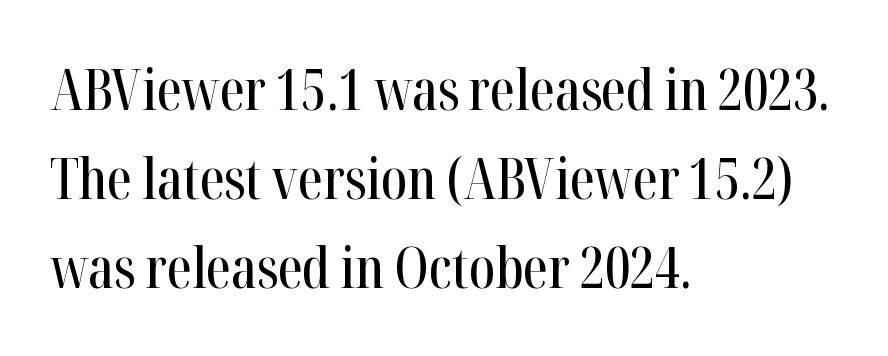
{"serif": "yes", "italic": "no", "width": "condensed", "stroke_contrast": "high", "x_height": "medium", "monospaced": "no", "underline": "no", "align": "left", "line_spacing": "normal", "line_spacing_ratio": 1.59, "letter_spacing": "normal", "letter_spacing_em": 0.0, "glyph_px": 56}
